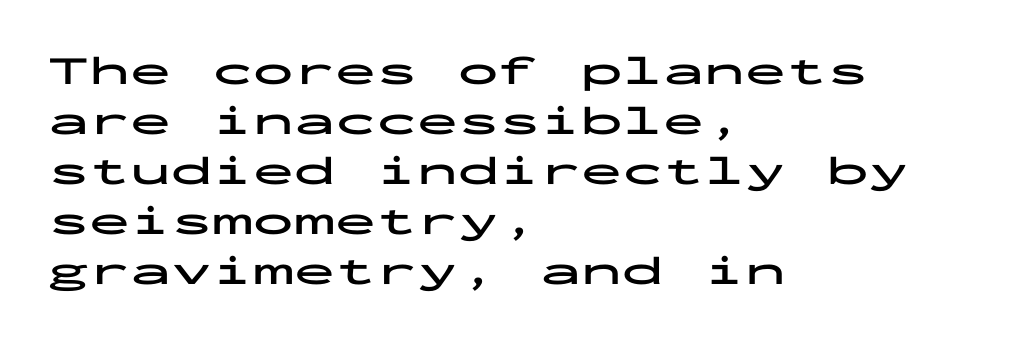
The image shows 41 px bold, wide sans-serif type, upright, monospaced; set left-aligned, line spacing 1.22x, normal letter spacing, not underlined; low stroke contrast and a medium x-height.
